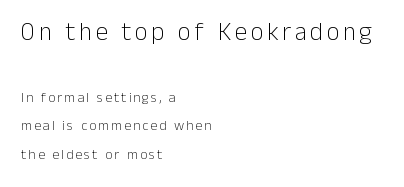
The image shows 25 px text type, upright; set left-aligned, loose line spacing (2.01x), not underlined; the first (top) block is 1.79x larger.
